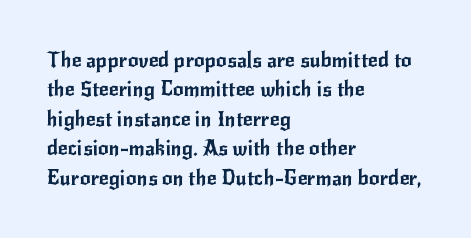
If you drew a ruler down the left edge, every line would touch it. The foot of each line stays bare and open. What's the leading like? Ordinary, nothing unusual. The axis of the letterforms is exactly vertical. Observe the ordinary spacing: letters are neighbours, not strangers.
